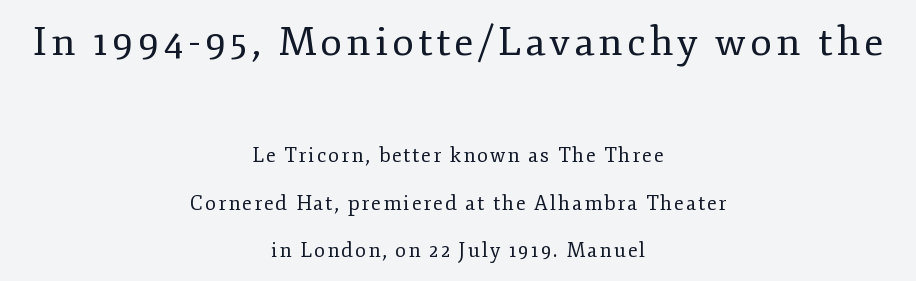
{"serif": "yes", "italic": "no", "bold": "no", "weight": "regular", "width": "normal", "stroke_contrast": "low", "x_height": "small", "monospaced": "no", "underline": "no", "align": "center", "line_spacing": "loose", "line_spacing_ratio": 2.36, "larger_block": "first", "size_ratio": 2.0, "glyph_px": 40}
